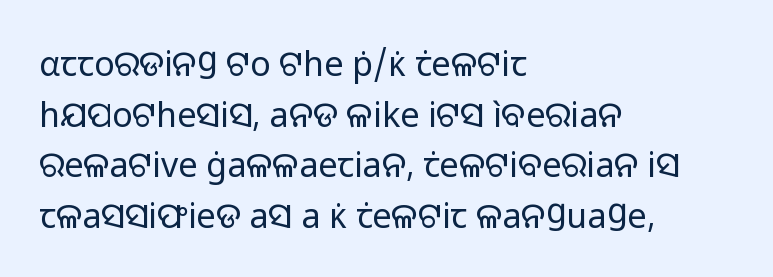
The image shows 34 px regular-weight sans-serif type, upright; set left-aligned, normal line spacing (1.49x), normal letter spacing, not underlined; low stroke contrast and a medium x-height.
